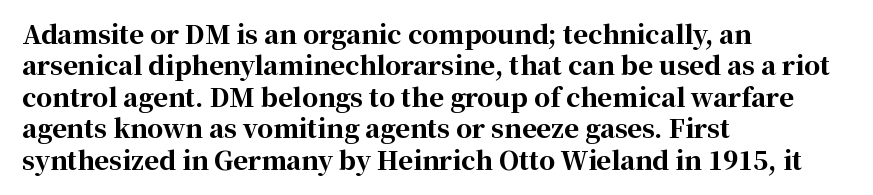
The image shows 25 px bold type, upright; set left-aligned, normal line spacing (1.26x), normal letter spacing, not underlined.
